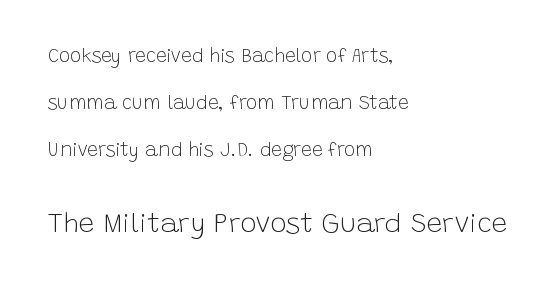
{"serif": "no", "italic": "no", "bold": "no", "weight": "light", "width": "normal", "stroke_contrast": "low", "x_height": "large", "monospaced": "no", "underline": "no", "align": "left", "line_spacing": "loose", "line_spacing_ratio": 2.47, "letter_spacing": "normal", "letter_spacing_em": 0.0, "larger_block": "second", "size_ratio": 1.47, "glyph_px": 28}
